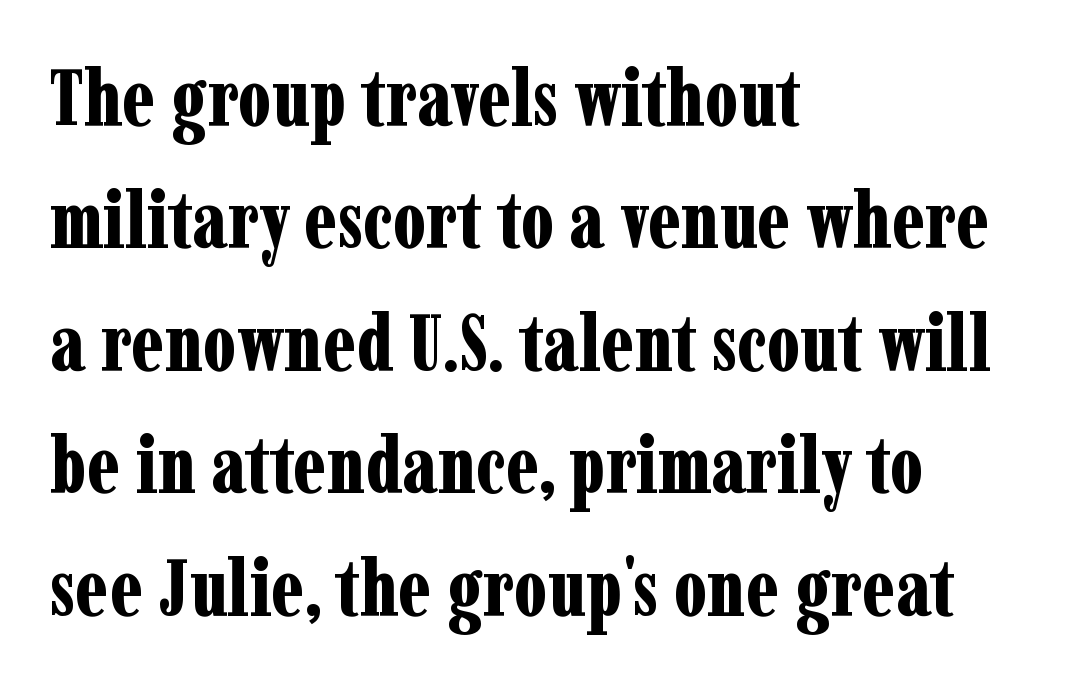
Q: Is the text bold? A: Yes.
Q: Is the text italic (slanted)? A: No, it is upright.
Q: Is the typeface a serif or a sans-serif typeface? A: Serif.
Q: Is the text underlined? A: No.
Q: How is the paragraph aligned? A: Left-aligned.
Q: Is the spacing between letters normal or unusually wide? A: Normal.
Q: Is the spacing between lines tight, normal or loose? A: Normal.
Q: Width (condensed, normal, or wide)? A: Condensed.
Q: Stroke contrast? A: Low.
Q: x-height? A: Medium.
Q: Monospaced? A: No.
